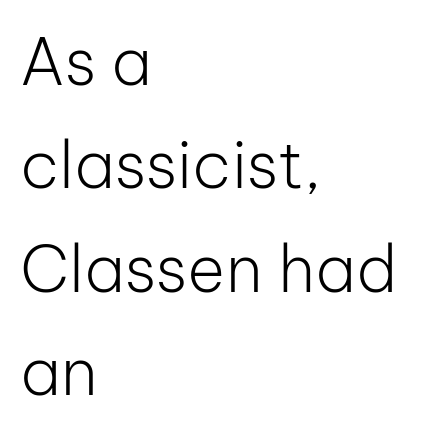
{"serif": "no", "italic": "no", "bold": "no", "weight": "light", "width": "normal", "stroke_contrast": "low", "x_height": "medium", "monospaced": "no", "underline": "no", "align": "left", "line_spacing": "normal", "line_spacing_ratio": 1.59, "letter_spacing": "normal", "letter_spacing_em": 0.0, "glyph_px": 65}
